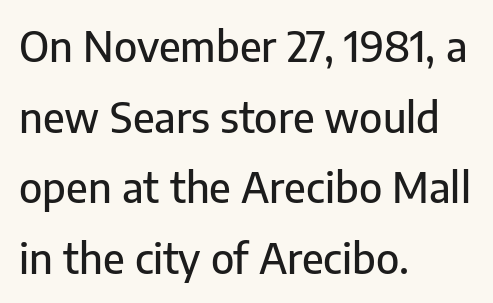
Q: Is the text italic (slanted)? A: No, it is upright.
Q: Is the typeface a serif or a sans-serif typeface? A: Sans-serif.
Q: Is the text underlined? A: No.
Q: How is the paragraph aligned? A: Left-aligned.
Q: Is the spacing between letters normal or unusually wide? A: Normal.
Q: Width (condensed, normal, or wide)? A: Normal.
Q: Stroke contrast? A: Low.
Q: x-height? A: Medium.
Q: Monospaced? A: No.
